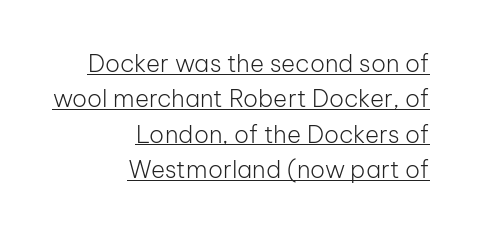
{"italic": "no", "bold": "no", "underline": "yes", "align": "right", "line_spacing": "normal", "line_spacing_ratio": 1.47, "letter_spacing": "normal", "letter_spacing_em": 0.0, "glyph_px": 24}
